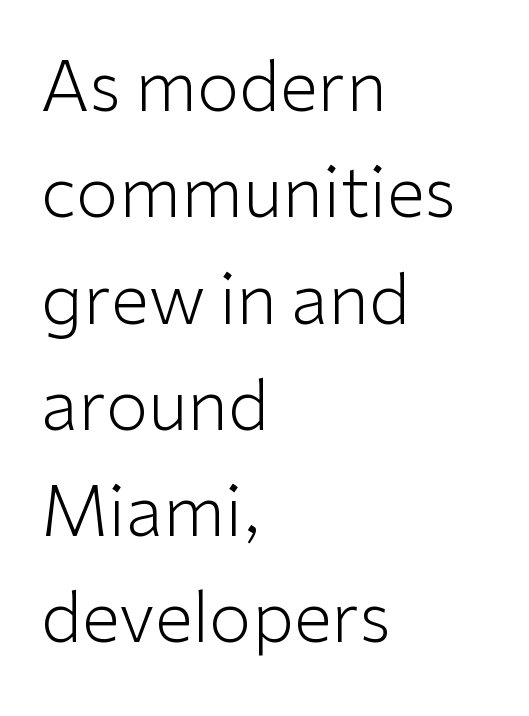
Q: Is the text bold? A: No.
Q: Is the text italic (slanted)? A: No, it is upright.
Q: Is the typeface a serif or a sans-serif typeface? A: Sans-serif.
Q: Is the text underlined? A: No.
Q: How is the paragraph aligned? A: Left-aligned.
Q: Is the spacing between letters normal or unusually wide? A: Normal.
Q: Is the spacing between lines tight, normal or loose? A: Normal.
Q: Width (condensed, normal, or wide)? A: Normal.
Q: Stroke contrast? A: Low.
Q: x-height? A: Medium.
Q: Monospaced? A: No.
